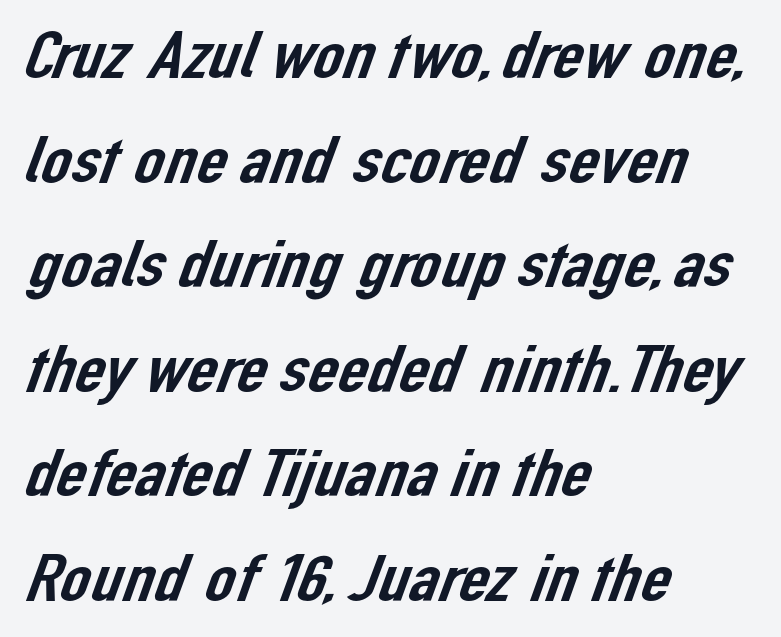
Q: Is the typeface a serif or a sans-serif typeface? A: Sans-serif.
Q: Is the text underlined? A: No.
Q: How is the paragraph aligned? A: Left-aligned.
Q: Is the spacing between letters normal or unusually wide? A: Normal.
Q: Is the spacing between lines tight, normal or loose? A: Normal.
Q: Width (condensed, normal, or wide)? A: Normal.
Q: Stroke contrast? A: Low.
Q: x-height? A: Medium.
Q: Monospaced? A: No.
